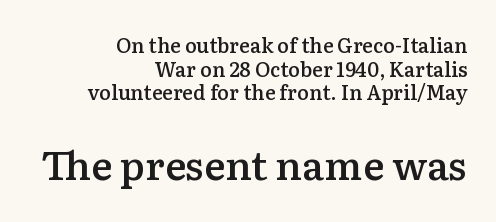
Q: Is the text bold? A: Semi-bold.
Q: Is the text italic (slanted)? A: No, it is upright.
Q: Is the typeface a serif or a sans-serif typeface? A: Serif.
Q: Is the text underlined? A: No.
Q: How is the paragraph aligned? A: Right-aligned.
Q: Is the spacing between letters normal or unusually wide? A: Normal.
Q: Which block of text is set in a larger size, the first (top) or the second (bottom)? A: The second (bottom) one.
Q: Width (condensed, normal, or wide)? A: Normal.
Q: Stroke contrast? A: Low.
Q: x-height? A: Medium.
Q: Monospaced? A: No.
